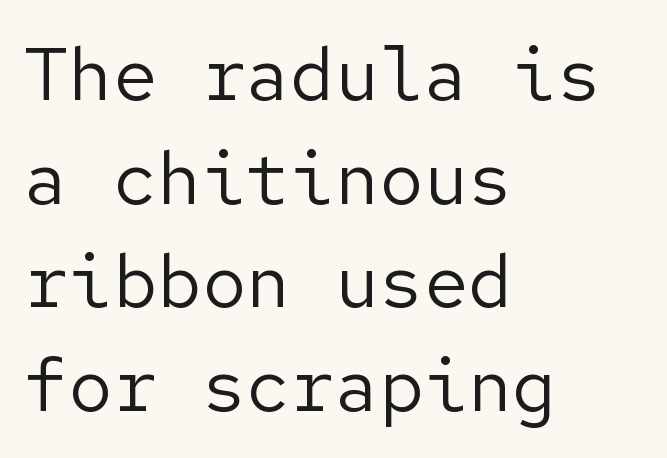
{"serif": "no", "italic": "no", "bold": "no", "weight": "regular", "width": "normal", "stroke_contrast": "low", "x_height": "medium", "underline": "no", "align": "left", "line_spacing": "normal", "line_spacing_ratio": 1.4, "letter_spacing": "normal", "letter_spacing_em": 0.0, "glyph_px": 74}
